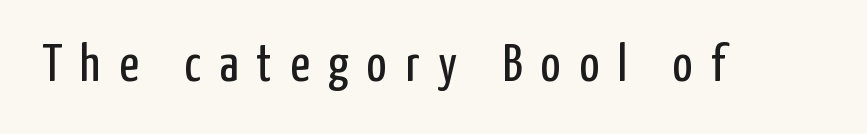
Q: Is the text bold? A: No.
Q: Is the text italic (slanted)? A: No, it is upright.
Q: Is the typeface a serif or a sans-serif typeface? A: Sans-serif.
Q: Is the text underlined? A: No.
Q: Is the spacing between letters normal or unusually wide? A: Unusually wide.
Q: Width (condensed, normal, or wide)? A: Condensed.
Q: Stroke contrast? A: Low.
Q: x-height? A: Medium.
Q: Monospaced? A: No.
